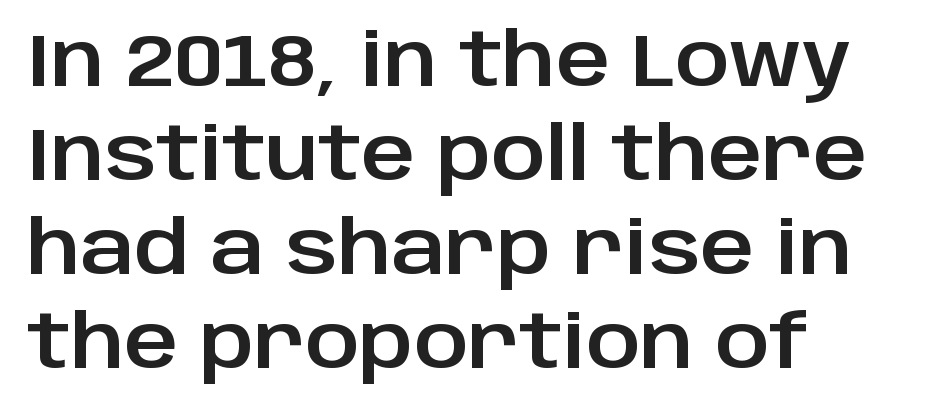
The image shows 74 px sans-serif type, upright; set left-aligned, normal line spacing (1.27x), normal letter spacing, not underlined; low stroke contrast and a large x-height.
